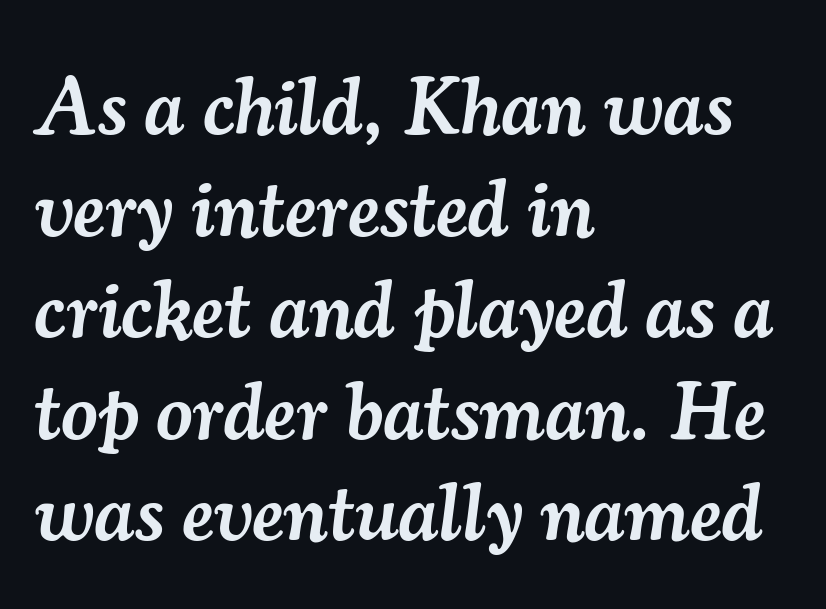
{"serif": "yes", "italic": "yes", "lean": "right", "slant_degrees": 7, "bold": "semi", "weight": "semibold", "width": "normal", "stroke_contrast": "medium", "x_height": "small", "monospaced": "no", "underline": "no", "align": "left", "line_spacing": "normal", "line_spacing_ratio": 1.27, "letter_spacing": "normal", "letter_spacing_em": 0.0, "glyph_px": 80}
